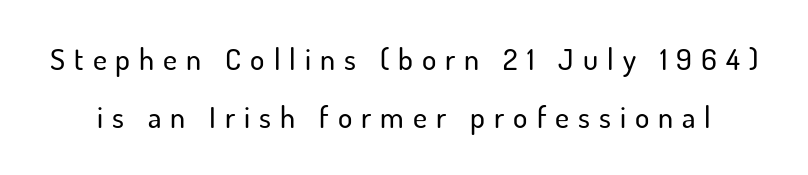
Q: Is the text italic (slanted)? A: No, it is upright.
Q: Is the typeface a serif or a sans-serif typeface? A: Sans-serif.
Q: Is the text underlined? A: No.
Q: Is the spacing between letters normal or unusually wide? A: Unusually wide.
Q: Is the spacing between lines tight, normal or loose? A: Loose.
Q: Width (condensed, normal, or wide)? A: Normal.
Q: Stroke contrast? A: Low.
Q: x-height? A: Small.
Q: Monospaced? A: No.
